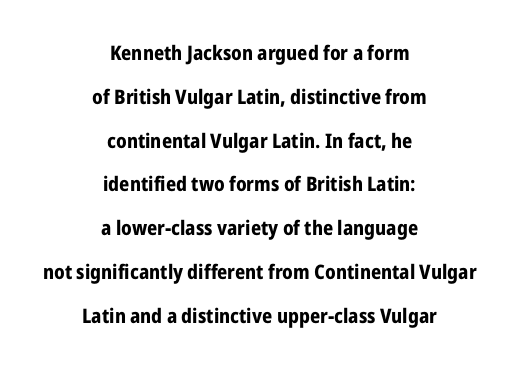
{"italic": "no", "bold": "yes", "underline": "no", "align": "center", "line_spacing": "loose", "line_spacing_ratio": 2.19, "letter_spacing": "normal", "letter_spacing_em": 0.0, "glyph_px": 20}
